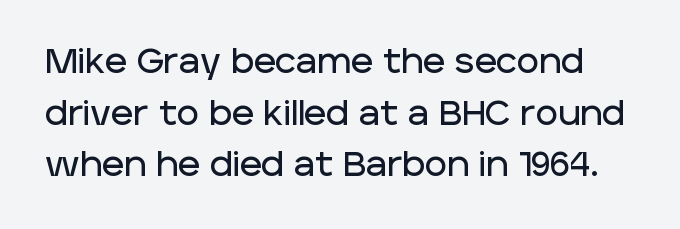
The face used here is proportionally spaced, like ordinary book or web type. You can tell it's not italic because the verticals are truly vertical. The rendering shows plain stroke endings on the letterforms — a sans-serif design. Check under the words: just untouched page. One glance says typical: line gaps are just what's usual.
